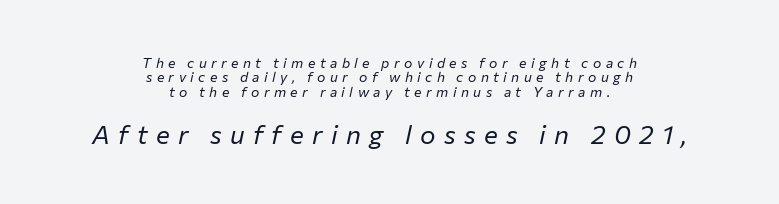
{"italic": "yes", "lean": "right", "slant_degrees": 12, "bold": "no", "underline": "no", "align": "center", "line_spacing": "tight", "line_spacing_ratio": 1.03, "letter_spacing": "wide", "letter_spacing_em": 0.32, "larger_block": "second", "size_ratio": 1.86, "glyph_px": 26}
